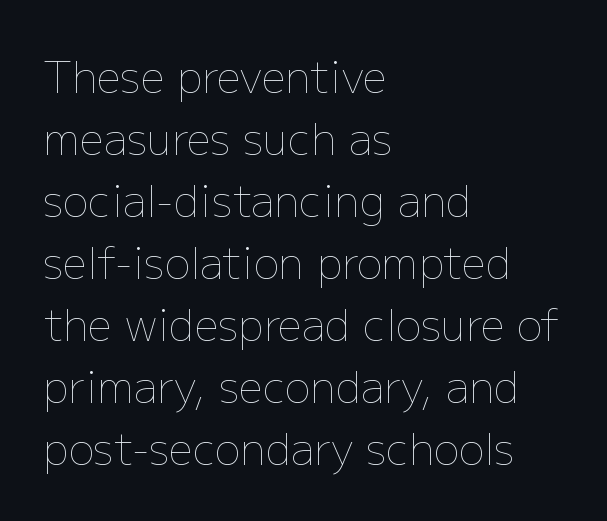
When letters stand straight like this, we call the style roman or upright. One-word summary of the alignment: left. The space directly below the letters is spotless. Is the stroke heavy? The answer is a plain regular-or-lighter. Line spacing here is normal.
